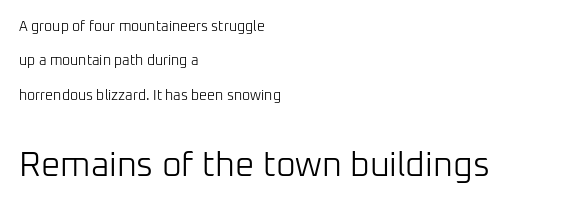
The image shows 34 px light sans-serif type, upright; set left-aligned, loose line spacing (2.45x), normal letter spacing, not underlined; the second (bottom) block is 2.43x larger; low stroke contrast and a medium x-height.
